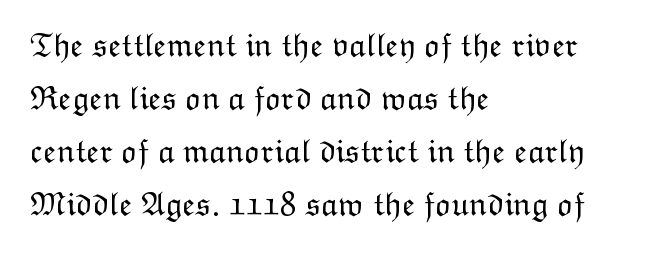
Descender tails drop into unmarked territory. Spacing between characters is what you'd get straight out of the box. Note the varied advance widths — an 'i' is clearly narrower than an 'm'. The text block is weighted toward the left margin, trailing off unevenly rightward. Heft: none added — not bold.
